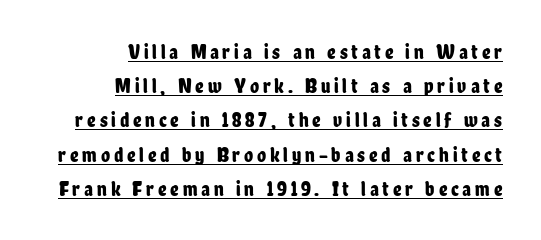
{"italic": "no", "underline": "yes", "align": "right", "line_spacing": "normal", "line_spacing_ratio": 1.63, "glyph_px": 21}
